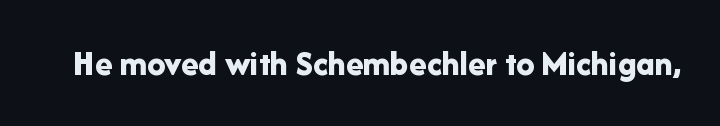
Q: Is the text bold? A: Yes.
Q: Is the text italic (slanted)? A: No, it is upright.
Q: Is the typeface a serif or a sans-serif typeface? A: Sans-serif.
Q: Is the text underlined? A: No.
Q: Is the spacing between letters normal or unusually wide? A: Normal.
Q: Width (condensed, normal, or wide)? A: Normal.
Q: Stroke contrast? A: Low.
Q: x-height? A: Medium.
Q: Monospaced? A: No.
